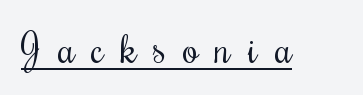
How are the letters spaced? Widely, with obvious added tracking. This is not heavy type; no bold has been used. Honestly, the underline is the first thing you notice here. The letters advance in unequal steps, a hallmark of proportional type.
